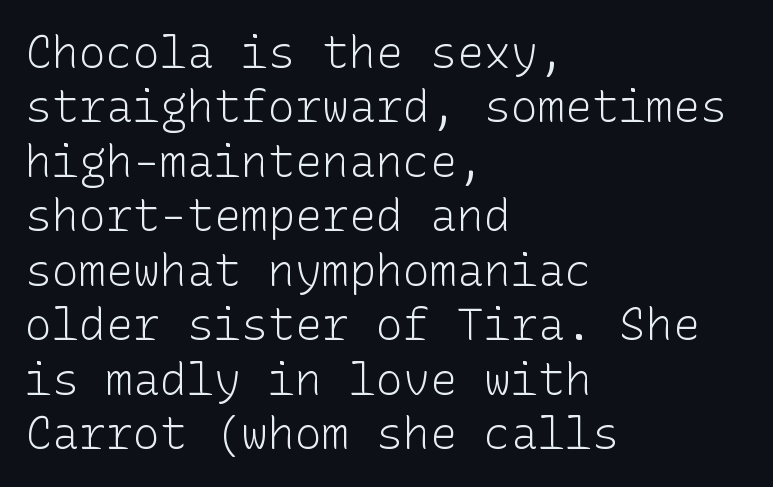
Q: Is the text bold? A: No.
Q: Is the text italic (slanted)? A: No, it is upright.
Q: Is the typeface a serif or a sans-serif typeface? A: Sans-serif.
Q: Is the text underlined? A: No.
Q: How is the paragraph aligned? A: Left-aligned.
Q: Is the spacing between letters normal or unusually wide? A: Normal.
Q: Width (condensed, normal, or wide)? A: Normal.
Q: Stroke contrast? A: Low.
Q: x-height? A: Medium.
